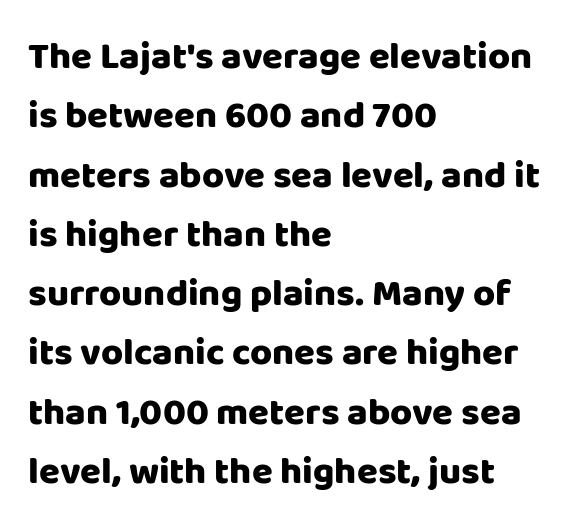
Posture: straight, roman, zero tilt. Leftover space on each line is placed entirely after the last word. Tracking here is standard; glyphs follow each other at the usual distance. The face used here has the dense, thick strokes of a bold. The letters advance in unequal steps, a hallmark of proportional type.
